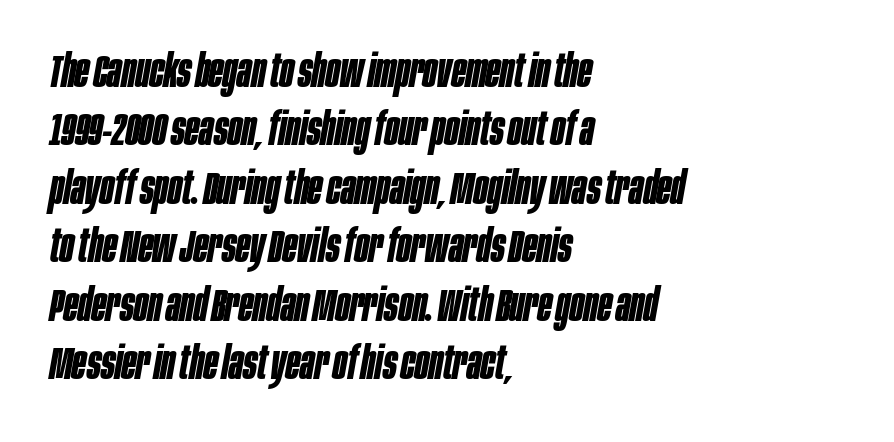
{"italic": "yes", "lean": "right", "slant_degrees": 10, "bold": "yes", "weight": "bold", "width": "condensed", "stroke_contrast": "low", "x_height": "large", "monospaced": "no", "underline": "no", "align": "left", "line_spacing": "normal", "line_spacing_ratio": 1.27, "letter_spacing": "normal", "letter_spacing_em": 0.0, "glyph_px": 46}
